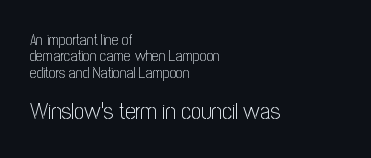
Q: Is the text bold? A: No.
Q: Is the text italic (slanted)? A: No, it is upright.
Q: Is the text underlined? A: No.
Q: How is the paragraph aligned? A: Left-aligned.
Q: Is the spacing between letters normal or unusually wide? A: Normal.
Q: Is the spacing between lines tight, normal or loose? A: Tight.
Q: Which block of text is set in a larger size, the first (top) or the second (bottom)? A: The second (bottom) one.
